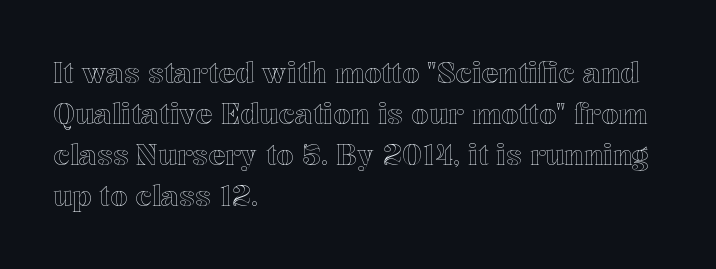
The image shows 28 px text type, upright; set left-aligned, normal line spacing (1.47x), normal letter spacing, not underlined; a medium x-height.
